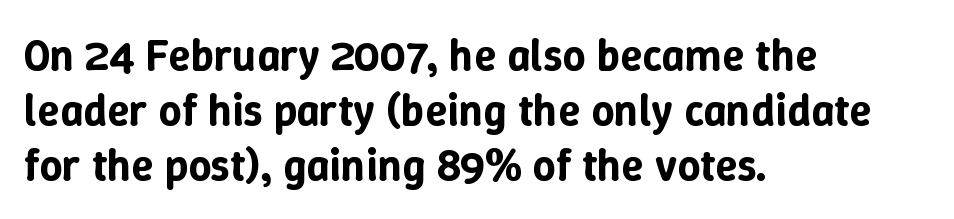
The image shows 45 px text type, upright; set left-aligned, line spacing 1.22x, normal letter spacing, not underlined; low stroke contrast and a medium x-height.
